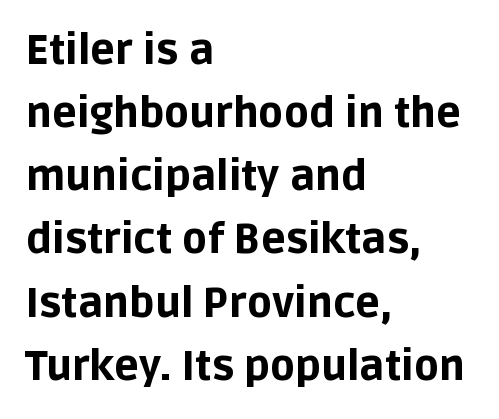
The image shows 41 px bold sans-serif type, upright; set left-aligned, normal line spacing (1.54x), normal letter spacing, not underlined; low stroke contrast and a large x-height.
